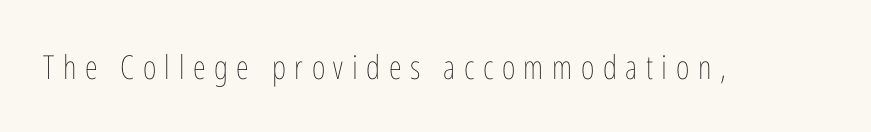
Q: Is the text bold? A: No.
Q: Is the text italic (slanted)? A: No, it is upright.
Q: Is the text underlined? A: No.
Q: Is the spacing between letters normal or unusually wide? A: Unusually wide.
Q: Width (condensed, normal, or wide)? A: Condensed.
Q: Stroke contrast? A: Low.
Q: x-height? A: Medium.
Q: Monospaced? A: No.
